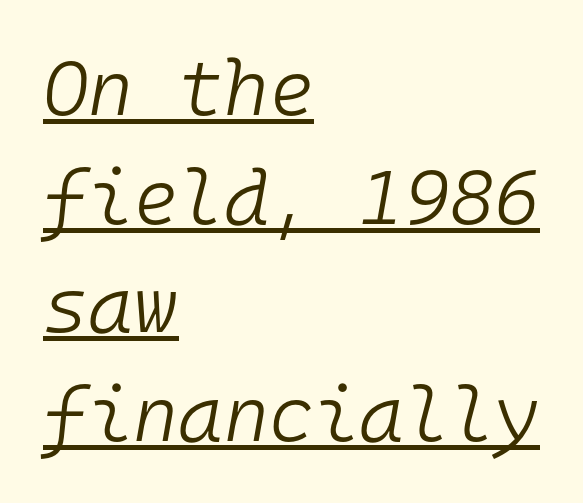
Q: Is the text bold? A: No.
Q: Is the text italic (slanted)? A: Yes, it leans right by about 10 degrees.
Q: Is the text underlined? A: Yes.
Q: How is the paragraph aligned? A: Left-aligned.
Q: Is the spacing between letters normal or unusually wide? A: Normal.
Q: Is the spacing between lines tight, normal or loose? A: Normal.
Q: Width (condensed, normal, or wide)? A: Normal.
Q: Stroke contrast? A: Low.
Q: x-height? A: Medium.
Q: Monospaced? A: Yes.
